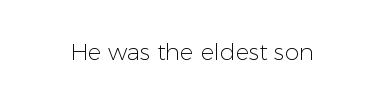
Q: Is the text bold? A: No.
Q: Is the text italic (slanted)? A: No, it is upright.
Q: Is the text underlined? A: No.
Q: Is the spacing between letters normal or unusually wide? A: Normal.
